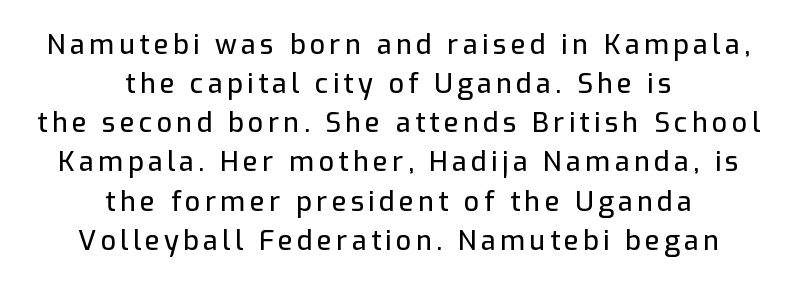
Q: Is the text italic (slanted)? A: No, it is upright.
Q: Is the text underlined? A: No.
Q: How is the paragraph aligned? A: Centered.
Q: Is the spacing between lines tight, normal or loose? A: Normal.
